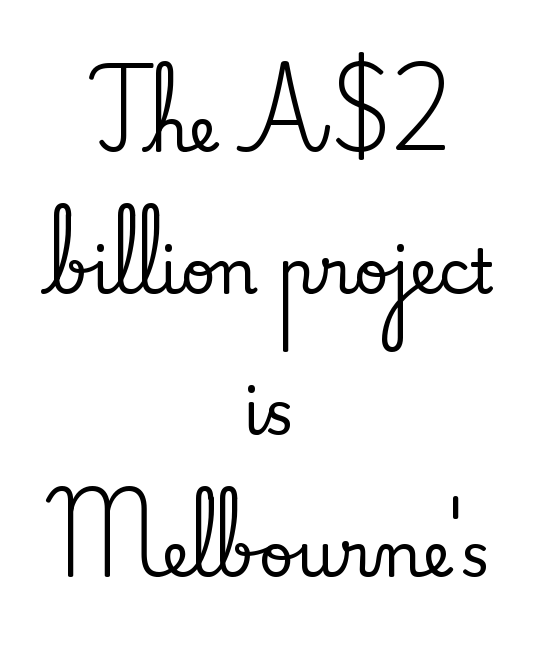
{"serif": "yes", "italic": "no", "width": "normal", "stroke_contrast": "medium", "x_height": "small", "monospaced": "no", "underline": "no", "align": "center", "line_spacing": "loose", "line_spacing_ratio": 2.32, "letter_spacing": "normal", "letter_spacing_em": 0.0, "glyph_px": 61}
